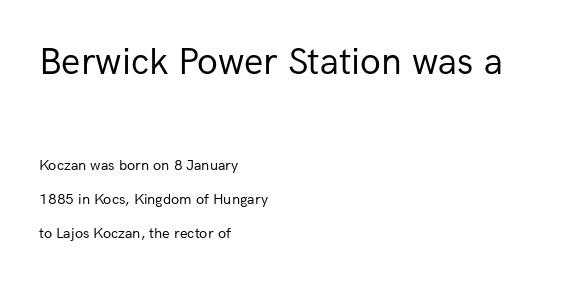
The image shows 38 px regular-weight sans-serif type, upright; set left-aligned, loose line spacing (2.27x), normal letter spacing, not underlined; the first (top) block is 2.53x larger; low stroke contrast and a medium x-height.
